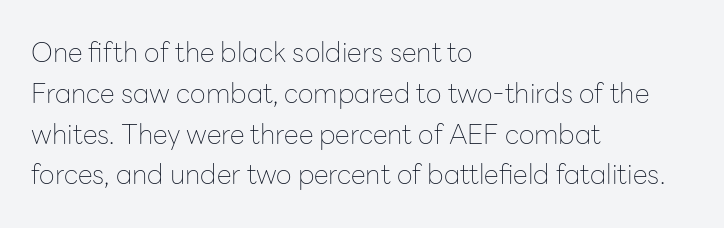
The image shows 27 px text type, upright; set left-aligned, normal line spacing (1.51x), normal letter spacing, not underlined.
